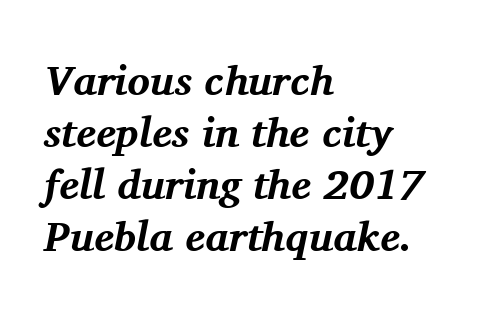
Letters rest on an invisible, unmarked baseline. This sample uses plain, unmodified letter spacing. Heft: maximum for text — a bold. Little horizontal feet cap the strokes, marking this as serif type. The compositor pushed each line to the left boundary.
